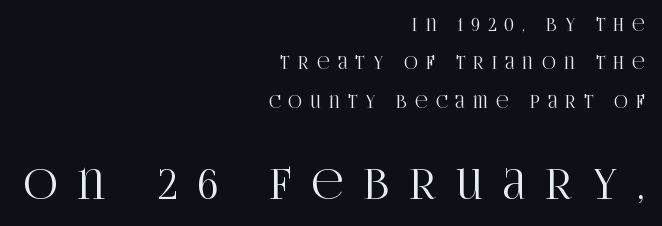
Q: Is the text italic (slanted)? A: No, it is upright.
Q: Is the typeface a serif or a sans-serif typeface? A: Serif.
Q: Is the text underlined? A: No.
Q: How is the paragraph aligned? A: Right-aligned.
Q: Is the spacing between letters normal or unusually wide? A: Unusually wide.
Q: Is the spacing between lines tight, normal or loose? A: Loose.
Q: Which block of text is set in a larger size, the first (top) or the second (bottom)? A: The second (bottom) one.
Q: Width (condensed, normal, or wide)? A: Condensed.
Q: Stroke contrast? A: High.
Q: x-height? A: Large.
Q: Monospaced? A: No.
